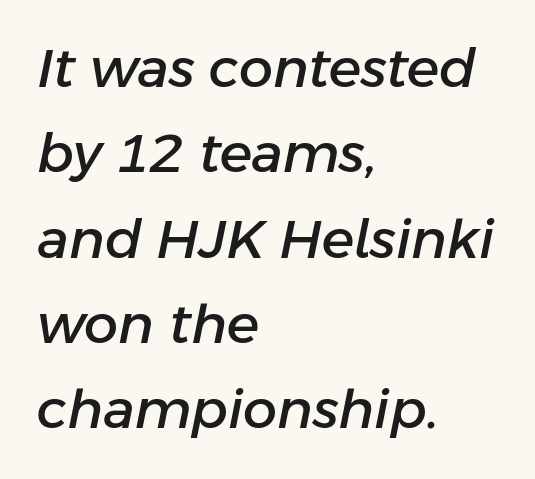
{"italic": "yes", "lean": "right", "slant_degrees": 11, "width": "normal", "stroke_contrast": "low", "x_height": "medium", "monospaced": "no", "underline": "no", "align": "left", "line_spacing": "normal", "line_spacing_ratio": 1.58, "letter_spacing": "normal", "letter_spacing_em": 0.0, "glyph_px": 54}
